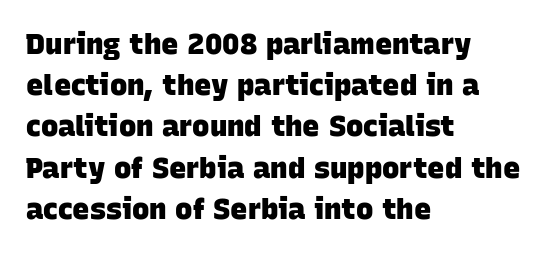
Interline gaps are of average width in this sample. Glance below the letters and you will spot only blank space. The designer went with a sans here, leaving each stem footless. Which margin do the lines hug? The left one — the right edge is uneven. Letter spacing: default.
